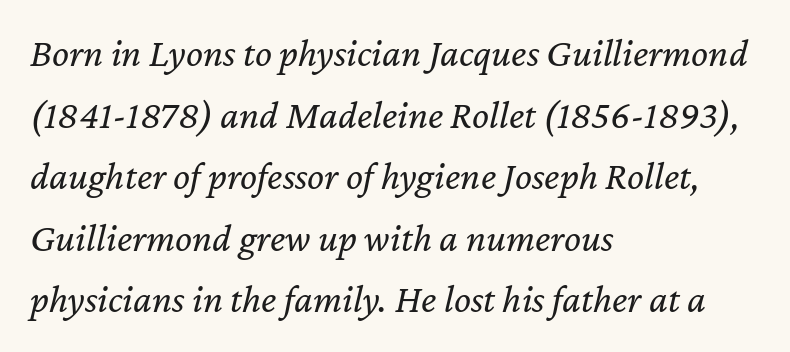
The image shows 40 px regular-weight type, italic (leaning right); set left-aligned, normal line spacing (1.54x), normal letter spacing, not underlined; low stroke contrast and a medium x-height.
